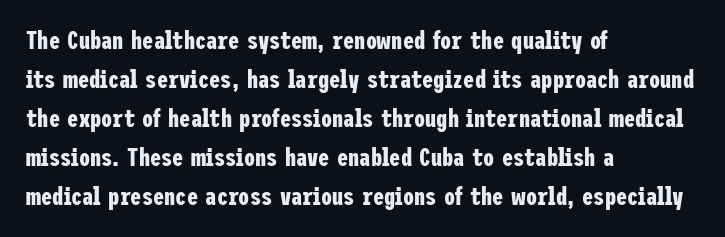
The image shows 25 px bold type, upright; set left-aligned, normal line spacing (1.56x), normal letter spacing, not underlined.
